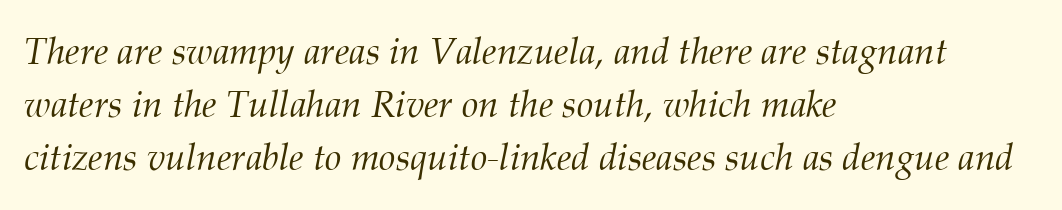
{"serif": "yes", "italic": "yes", "lean": "right", "slant_degrees": 12, "bold": "no", "weight": "light", "width": "normal", "stroke_contrast": "medium", "x_height": "medium", "monospaced": "no", "underline": "no", "align": "left", "line_spacing": "normal", "line_spacing_ratio": 1.43, "letter_spacing": "normal", "letter_spacing_em": 0.0, "glyph_px": 37}
